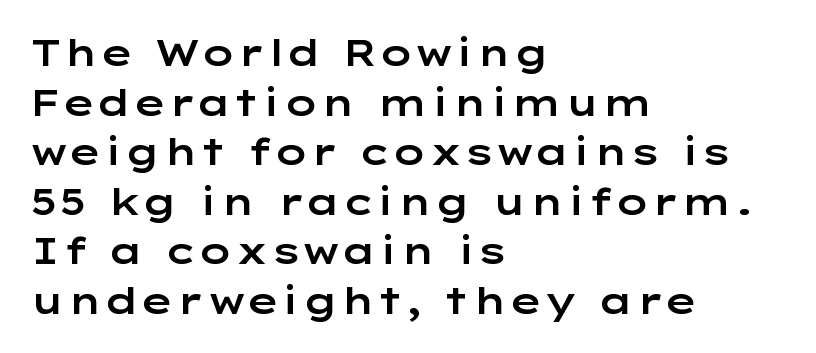
The image shows 37 px wide sans-serif type, upright; set left-aligned, normal line spacing (1.34x), normal letter spacing, not underlined; low stroke contrast and a medium x-height.
